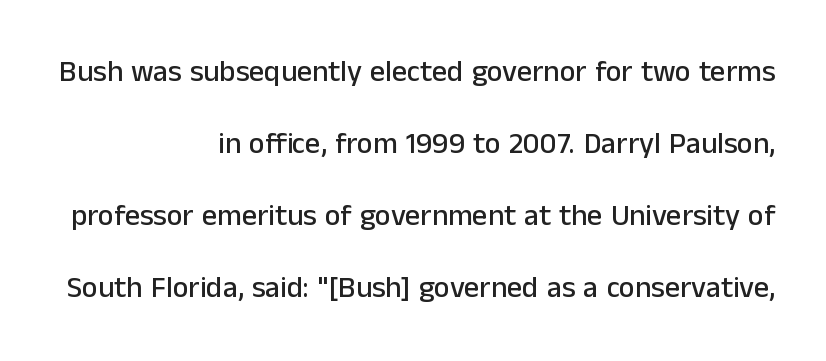
Q: Is the text italic (slanted)? A: No, it is upright.
Q: Is the typeface a serif or a sans-serif typeface? A: Sans-serif.
Q: Is the text underlined? A: No.
Q: How is the paragraph aligned? A: Right-aligned.
Q: Is the spacing between letters normal or unusually wide? A: Normal.
Q: Is the spacing between lines tight, normal or loose? A: Loose.
Q: Width (condensed, normal, or wide)? A: Normal.
Q: Stroke contrast? A: Low.
Q: x-height? A: Medium.
Q: Monospaced? A: No.
